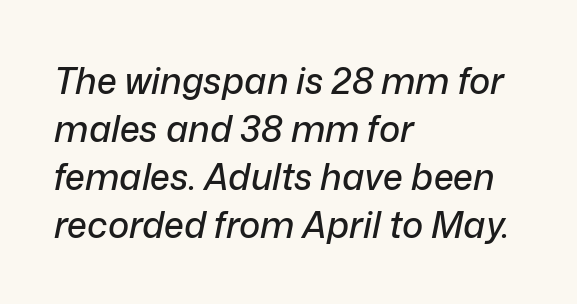
The image shows 36 px text type, italic (leaning right); set left-aligned, normal line spacing (1.33x), normal letter spacing, not underlined; low stroke contrast and a medium x-height.
